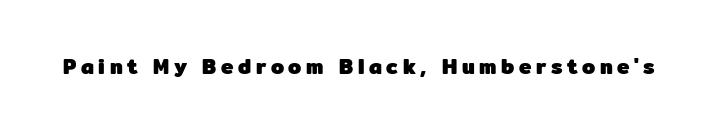
{"italic": "no", "bold": "yes", "underline": "no", "letter_spacing": "wide", "letter_spacing_em": 0.22, "glyph_px": 21}
